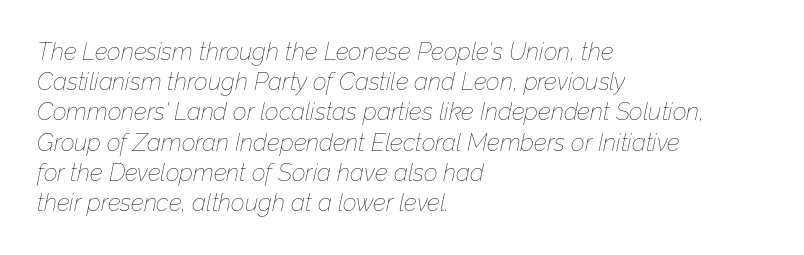
Q: Is the text bold? A: No.
Q: Is the text italic (slanted)? A: Yes, it leans right by about 12 degrees.
Q: Is the text underlined? A: No.
Q: How is the paragraph aligned? A: Left-aligned.
Q: Is the spacing between letters normal or unusually wide? A: Normal.
Q: Is the spacing between lines tight, normal or loose? A: Normal.
